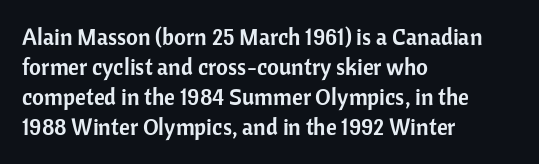
The image shows 23 px text type, upright; set left-aligned, normal line spacing (1.31x), normal letter spacing, not underlined.
